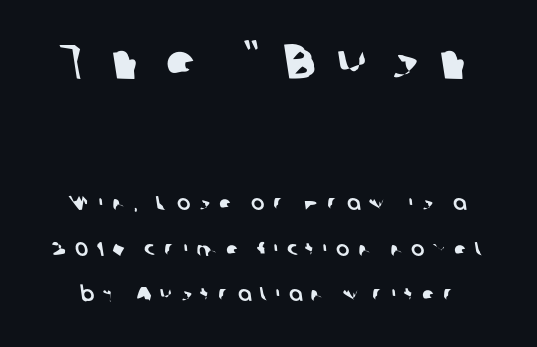
Q: Is the typeface a serif or a sans-serif typeface? A: Sans-serif.
Q: Is the text underlined? A: No.
Q: Is the spacing between letters normal or unusually wide? A: Unusually wide.
Q: Is the spacing between lines tight, normal or loose? A: Loose.
Q: Which block of text is set in a larger size, the first (top) or the second (bottom)? A: The first (top) one.
Q: Width (condensed, normal, or wide)? A: Normal.
Q: Stroke contrast? A: Low.
Q: x-height? A: Medium.
Q: Monospaced? A: No.
